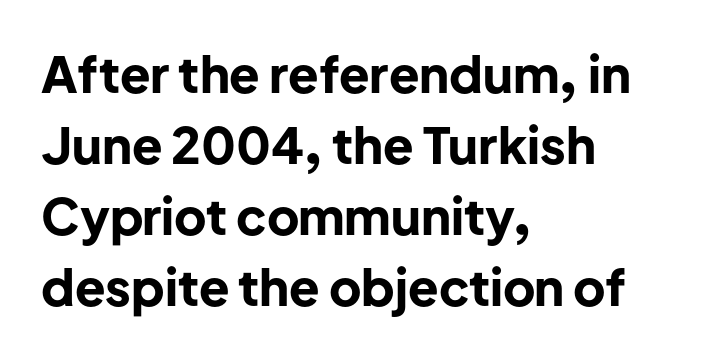
No extra tracking has been applied to these lines. Check where the strokes stop: nothing finishes them off — pure sans. Lines of text with bare space underneath. The typography opts for an upright posture over an oblique one. How would I describe the line gaps? Plain and ordinary. Every row of glyphs begins at an identical x-position on the left.
